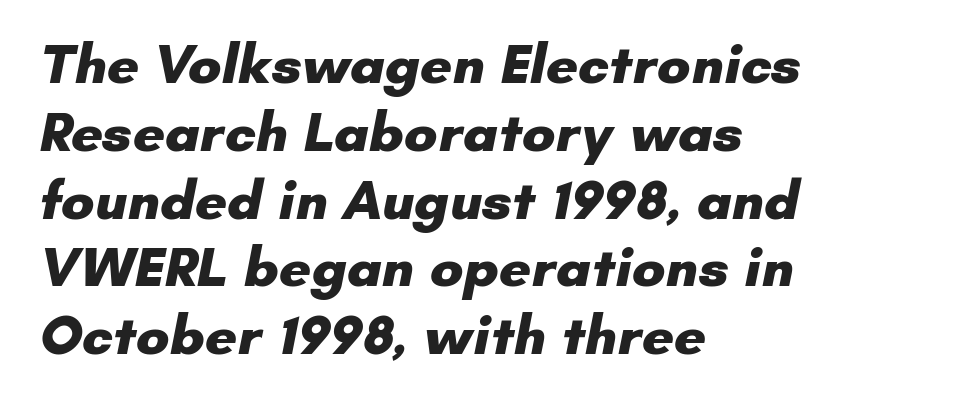
The image shows 56 px heavy sans-serif type; set left-aligned, line spacing 1.21x, normal letter spacing, not underlined; low stroke contrast and a small x-height.
